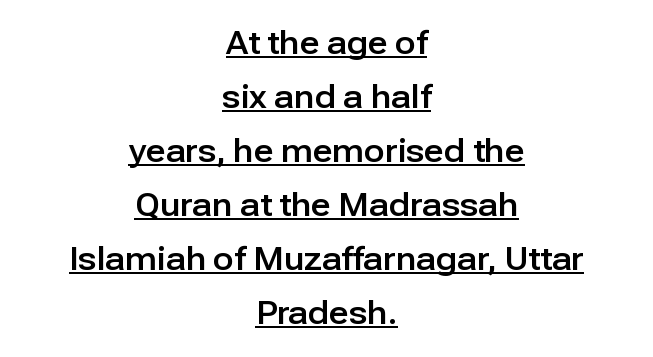
The image shows 31 px sans-serif type, upright; set centered, line spacing 1.74x, normal letter spacing, underlined; low stroke contrast and a medium x-height.
